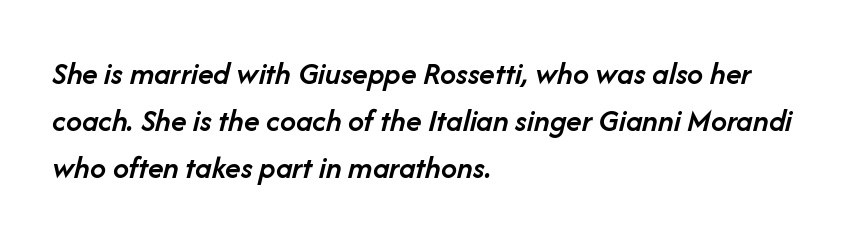
The image shows 32 px semibold type, italic (leaning right); set left-aligned, normal line spacing (1.47x), normal letter spacing, not underlined; low stroke contrast and a medium x-height.
